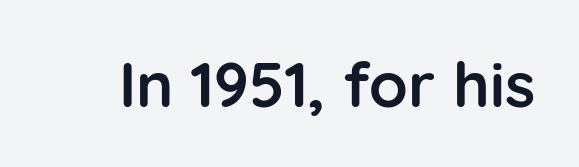
A clean baseline with only descenders dipping below it. Upright lettering throughout. Are there feet on the stems? There aren't — it's a sans. Proportional: the letters do not fall into vertical columns.
